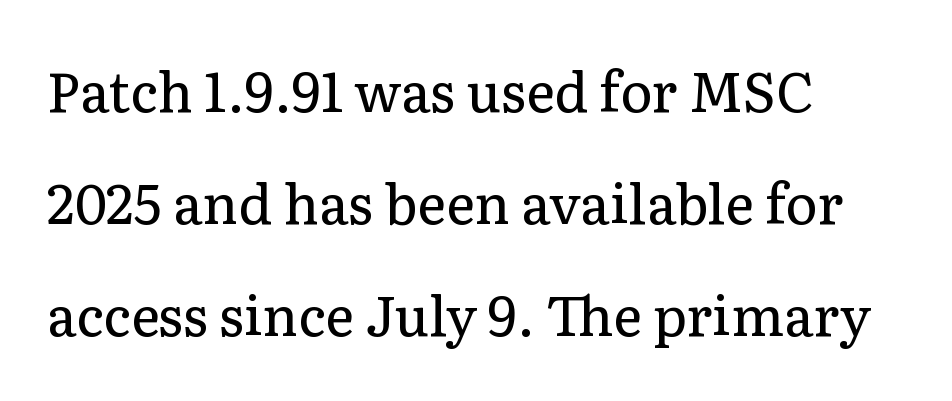
The image shows 55 px regular-weight serif type, upright; set left-aligned, loose line spacing (2.04x), normal letter spacing, not underlined; low stroke contrast and a medium x-height.
